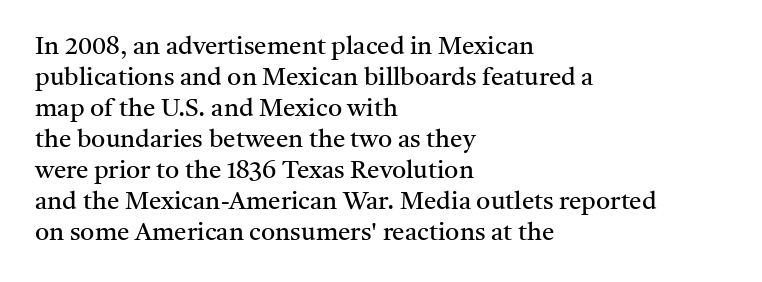
A light-to-regular cut is what we see here. Clear beneath every line of the passage. Vertical strokes here are truly vertical. The passage shown has conventional tracking throughout. Leftover space on each line is placed entirely after the last word.
